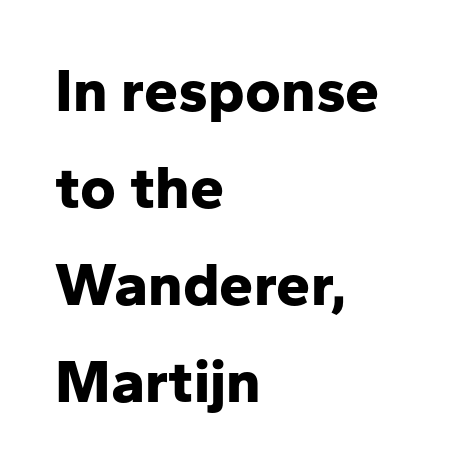
The image shows 61 px bold sans-serif type, upright; set left-aligned, normal line spacing (1.59x), normal letter spacing, not underlined; low stroke contrast and a medium x-height.
